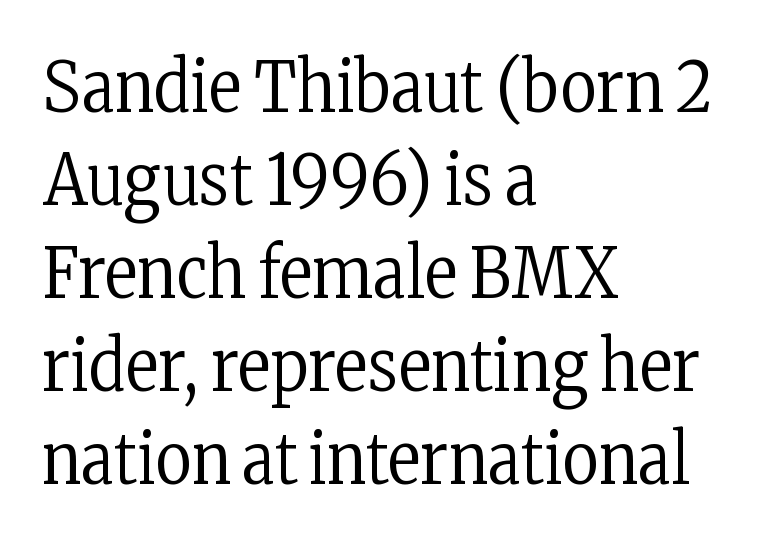
The image shows 70 px regular-weight, condensed serif type, upright; set left-aligned, normal line spacing (1.33x), normal letter spacing, not underlined; low stroke contrast and a medium x-height.
